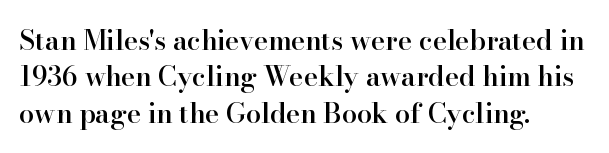
Q: Is the text bold? A: Semi-bold.
Q: Is the text italic (slanted)? A: No, it is upright.
Q: Is the text underlined? A: No.
Q: How is the paragraph aligned? A: Left-aligned.
Q: Is the spacing between letters normal or unusually wide? A: Normal.
Q: Is the spacing between lines tight, normal or loose? A: Normal.
